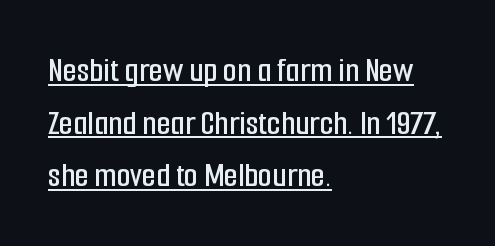
{"serif": "no", "italic": "no", "width": "condensed", "stroke_contrast": "low", "x_height": "medium", "monospaced": "no", "underline": "yes", "align": "left", "line_spacing": "normal", "line_spacing_ratio": 1.46, "letter_spacing": "normal", "letter_spacing_em": 0.0, "glyph_px": 36}
